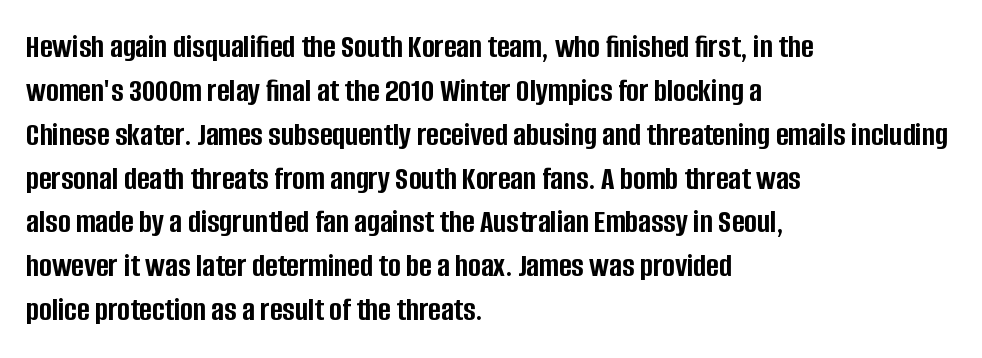
{"serif": "no", "italic": "no", "bold": "yes", "weight": "semibold", "width": "condensed", "stroke_contrast": "low", "x_height": "large", "monospaced": "no", "underline": "no", "align": "left", "line_spacing": "normal", "line_spacing_ratio": 1.29, "letter_spacing": "normal", "letter_spacing_em": 0.0, "glyph_px": 34}
